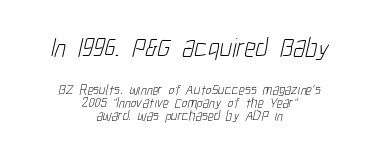
{"bold": "no", "underline": "no", "align": "center", "line_spacing": "tight", "line_spacing_ratio": 0.96, "letter_spacing": "normal", "letter_spacing_em": 0.0, "larger_block": "first", "size_ratio": 1.93, "glyph_px": 27}
